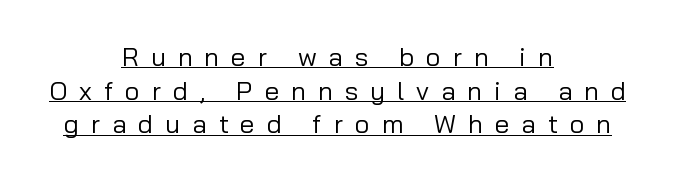
{"italic": "no", "bold": "no", "underline": "yes", "align": "center", "line_spacing": "normal", "line_spacing_ratio": 1.29, "letter_spacing": "wide", "letter_spacing_em": 0.46, "glyph_px": 26}
